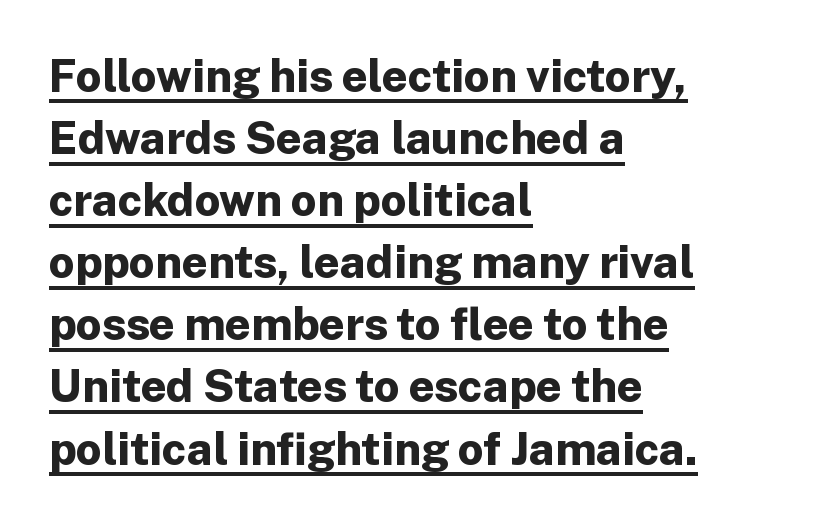
{"serif": "no", "italic": "no", "bold": "yes", "weight": "bold", "width": "normal", "stroke_contrast": "low", "x_height": "medium", "monospaced": "no", "underline": "yes", "align": "left", "line_spacing": "normal", "line_spacing_ratio": 1.38, "letter_spacing": "normal", "letter_spacing_em": 0.0, "glyph_px": 45}
